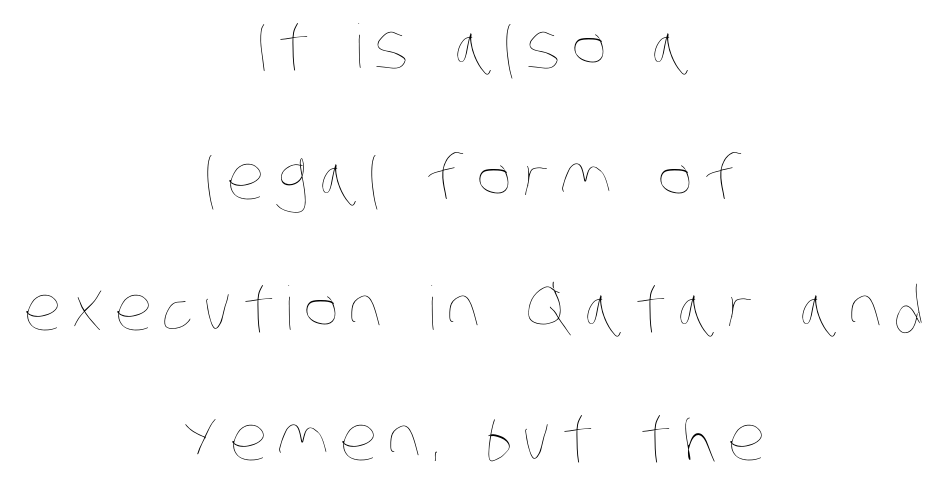
{"bold": "no", "weight": "thin", "width": "condensed", "stroke_contrast": "low", "x_height": "large", "monospaced": "no", "underline": "no", "align": "center", "line_spacing": "loose", "line_spacing_ratio": 2.18, "glyph_px": 60}
